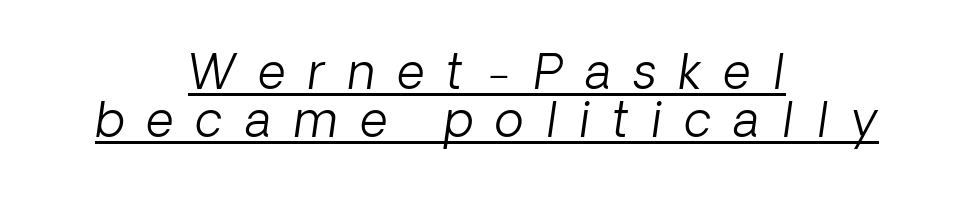
The image shows 48 px light sans-serif type; set centered, tight line spacing (1.0x), unusually wide letter spacing (+0.47 em), underlined; low stroke contrast and a medium x-height.
